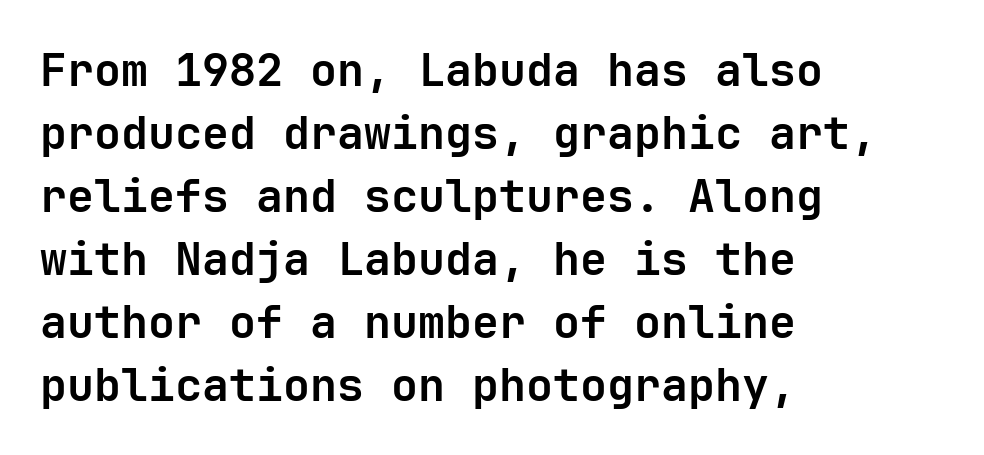
Q: Is the text bold? A: Yes.
Q: Is the text italic (slanted)? A: No, it is upright.
Q: Is the typeface a serif or a sans-serif typeface? A: Sans-serif.
Q: Is the text underlined? A: No.
Q: How is the paragraph aligned? A: Left-aligned.
Q: Is the spacing between letters normal or unusually wide? A: Normal.
Q: Is the spacing between lines tight, normal or loose? A: Normal.
Q: Width (condensed, normal, or wide)? A: Normal.
Q: Stroke contrast? A: Low.
Q: x-height? A: Medium.
Q: Monospaced? A: Yes.
